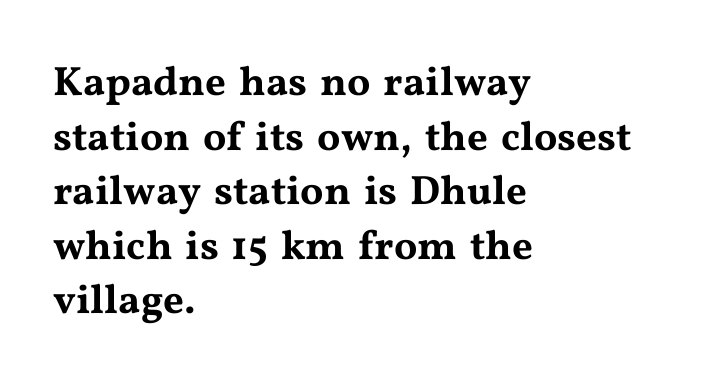
Every character sits straight up, as roman type does. Letters rest on an invisible, unmarked baseline. A typesetter would call this leading conventional body-copy spacing. Letter spacing: default.
